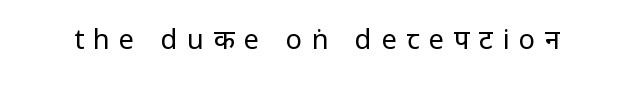
Q: Is the text bold? A: No.
Q: Is the text italic (slanted)? A: No, it is upright.
Q: Is the text underlined? A: No.
Q: Is the spacing between letters normal or unusually wide? A: Unusually wide.
